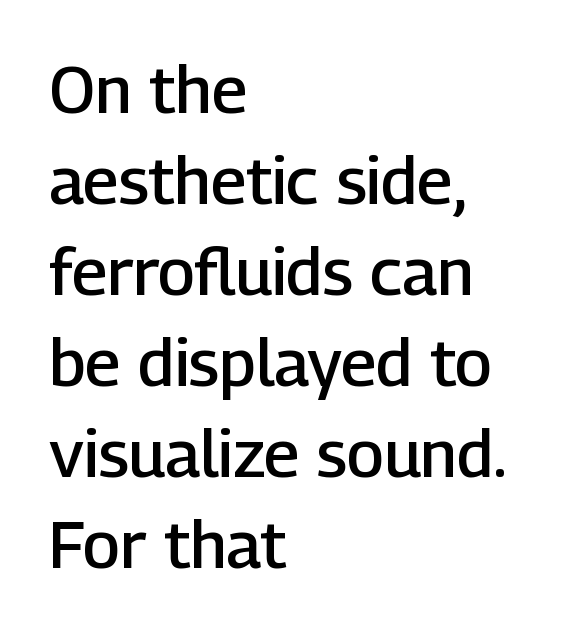
{"serif": "no", "italic": "no", "bold": "semi", "weight": "semibold", "width": "normal", "stroke_contrast": "low", "x_height": "medium", "monospaced": "no", "underline": "no", "align": "left", "line_spacing": "normal", "line_spacing_ratio": 1.38, "letter_spacing": "normal", "letter_spacing_em": 0.0, "glyph_px": 66}
